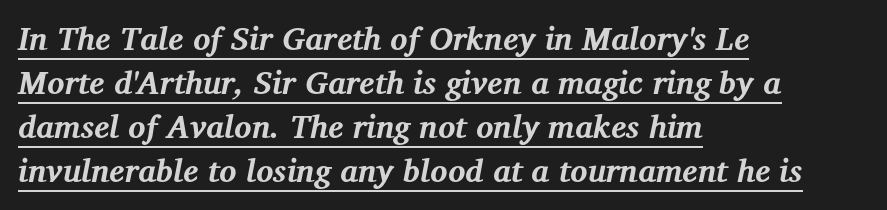
{"serif": "yes", "italic": "yes", "lean": "right", "slant_degrees": 12, "bold": "yes", "weight": "bold", "width": "normal", "stroke_contrast": "medium", "x_height": "medium", "monospaced": "no", "underline": "yes", "align": "left", "line_spacing": "normal", "line_spacing_ratio": 1.38, "letter_spacing": "normal", "letter_spacing_em": 0.0, "glyph_px": 32}
